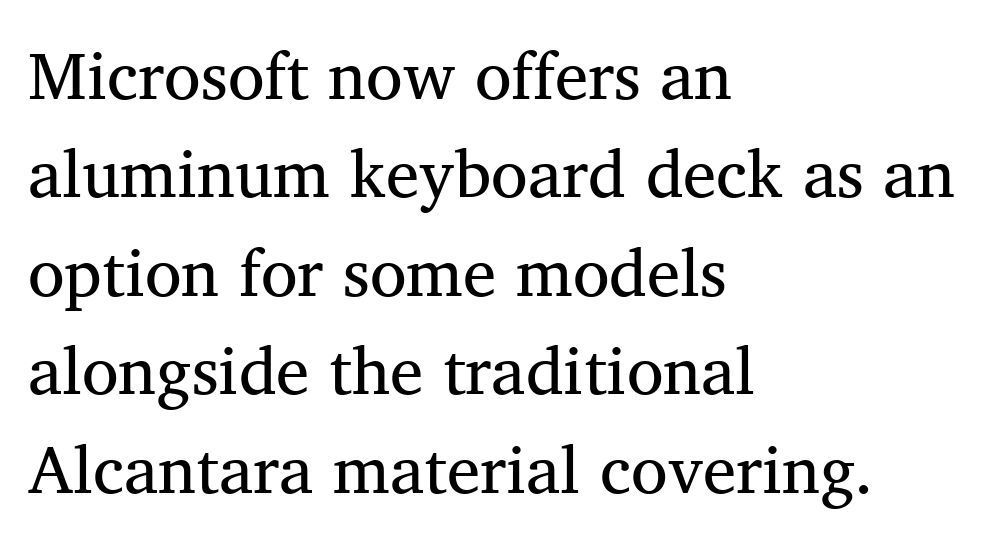
The image shows 67 px regular-weight serif type, upright; set left-aligned, normal line spacing (1.47x), normal letter spacing, not underlined; medium stroke contrast and a medium x-height.
